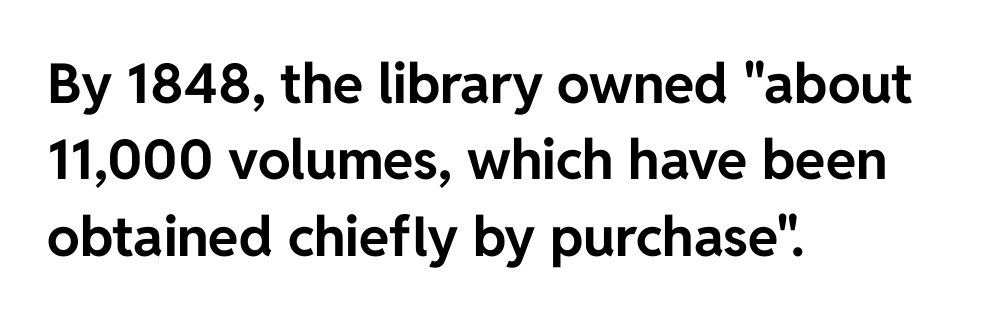
A typesetter would call this proportional, since set widths differ per character. Inter-character spacing is left at the font's built-in metrics. Only glyphs here, with clear space below each row. The passage is arranged the way most books set body copy — flush left. Ordinary non-slanted type is in use. Serif or sans? Sans — the stroke terminals are bare.
